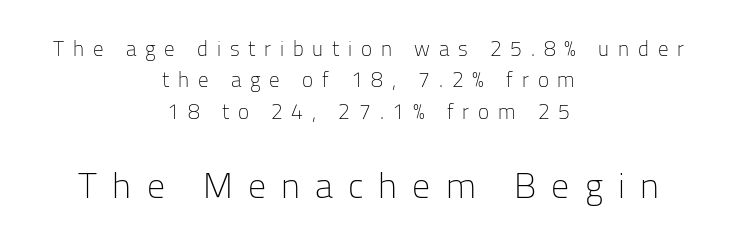
The face used here is proportionally spaced, like ordinary book or web type. Bigger letters appear in the bottom chunk; the top chunk is reduced. The font is comparable to plain body text, perhaps lighter. Letterform terminals end flat and unadorned throughout the passage. The vertical gap from one line to the next is medium.
